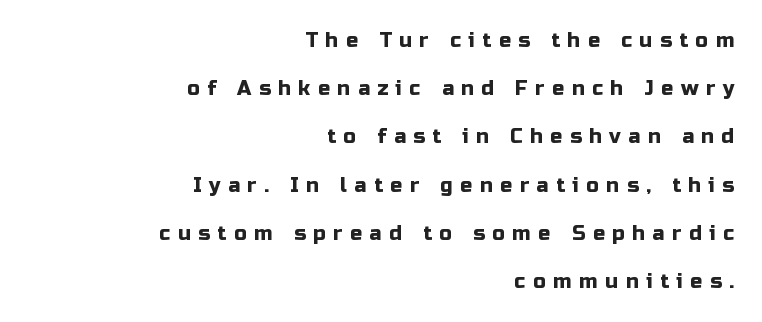
Q: Is the text italic (slanted)? A: No, it is upright.
Q: Is the text underlined? A: No.
Q: How is the paragraph aligned? A: Right-aligned.
Q: Is the spacing between letters normal or unusually wide? A: Unusually wide.
Q: Is the spacing between lines tight, normal or loose? A: Loose.
